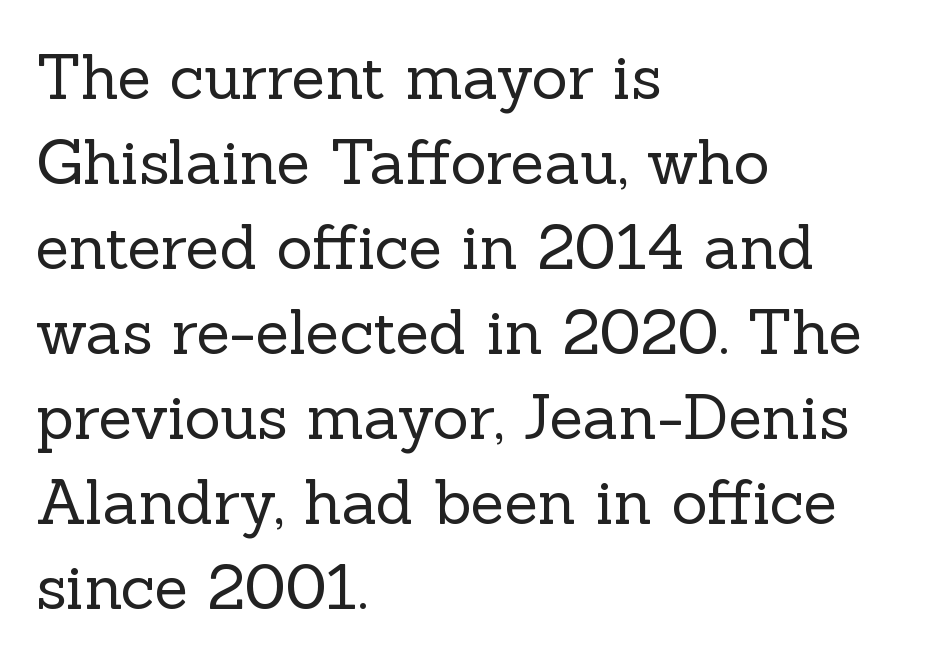
{"serif": "yes", "italic": "no", "bold": "no", "weight": "regular", "width": "normal", "x_height": "medium", "monospaced": "no", "underline": "no", "align": "left", "line_spacing": "normal", "line_spacing_ratio": 1.37, "letter_spacing": "normal", "letter_spacing_em": 0.0, "glyph_px": 62}
